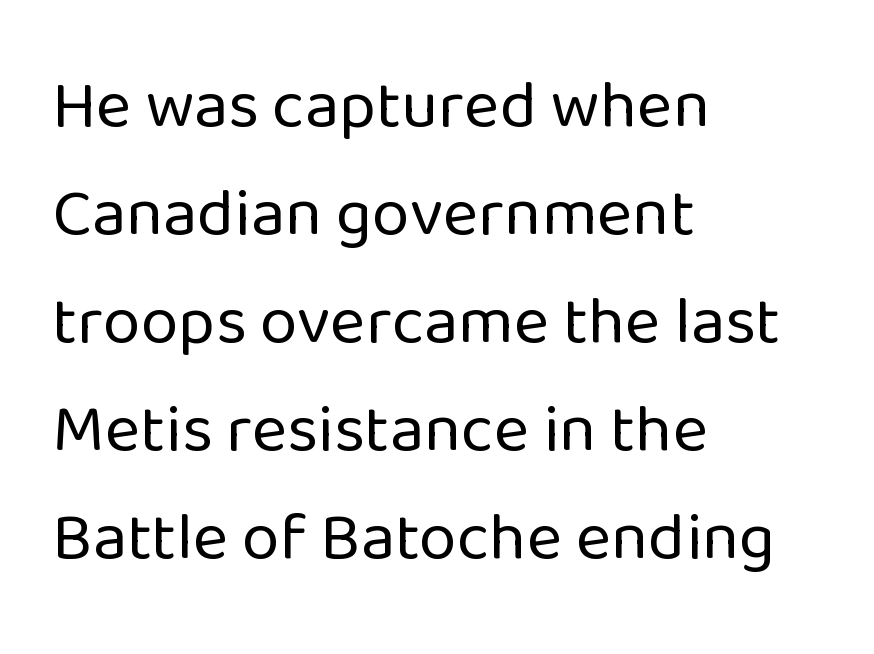
The block of text has a typical density, with ordinary space between rows. Tall strokes in this sample are plumb rather than angled. In terms of letterspacing, this is plain default setting. Line starts are locked; line ends wander. Note the varied advance widths — an 'i' is clearly narrower than an 'm'.
